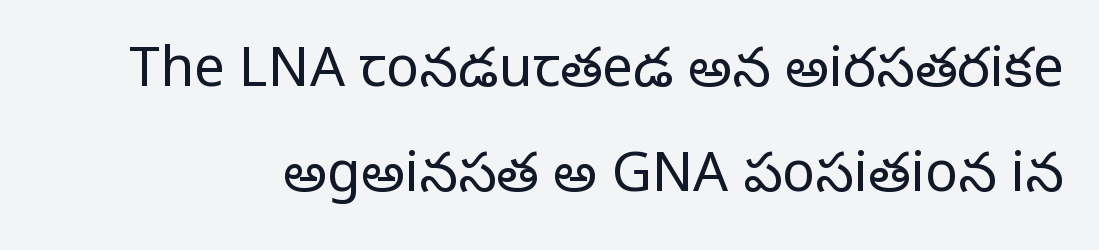
Is the type heavy? It reads as light-to-regular instead. The letters stand upright; this is a roman face. The rendering uses natural spacing where letterforms have individual widths. The foot of each line stays bare and open. Observe the serifs anchoring each vertical stroke in this sample.
